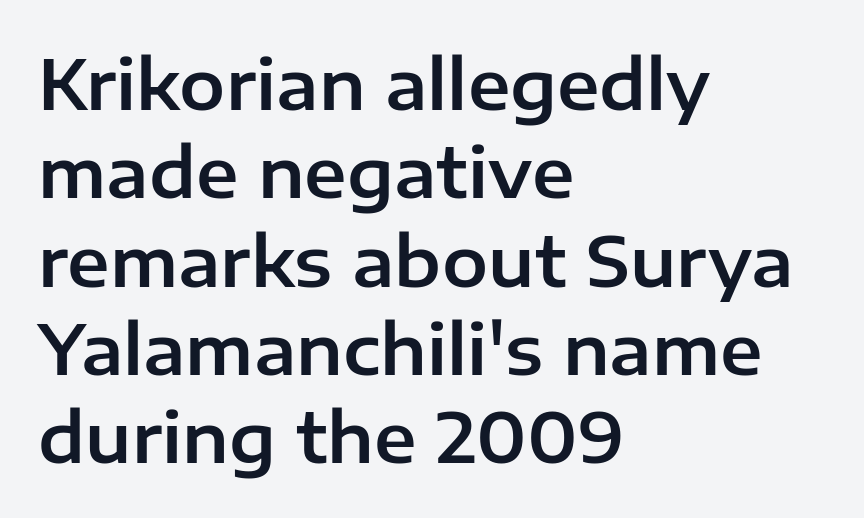
Q: Is the text italic (slanted)? A: No, it is upright.
Q: Is the typeface a serif or a sans-serif typeface? A: Sans-serif.
Q: Is the text underlined? A: No.
Q: How is the paragraph aligned? A: Left-aligned.
Q: Is the spacing between letters normal or unusually wide? A: Normal.
Q: Is the spacing between lines tight, normal or loose? A: Normal.
Q: Width (condensed, normal, or wide)? A: Normal.
Q: Stroke contrast? A: Low.
Q: x-height? A: Medium.
Q: Monospaced? A: No.
